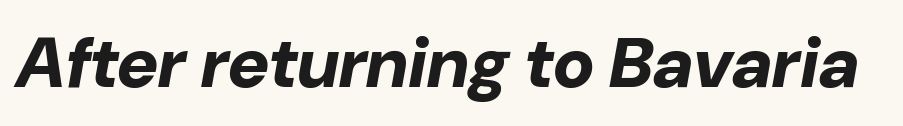
Standard letterfit; no display-style spreading of the glyphs. You could not count columns in this text — the font is proportionally spaced. The passage shown is not underscored anywhere. Every character sits at an angle, as italics do. In terms of weight, the rendering is a true, heavy bold.
